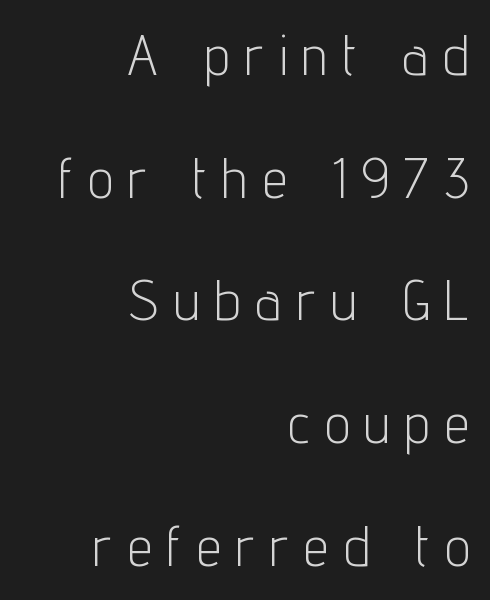
Q: Is the text bold? A: No.
Q: Is the text italic (slanted)? A: No, it is upright.
Q: Is the typeface a serif or a sans-serif typeface? A: Sans-serif.
Q: Is the text underlined? A: No.
Q: How is the paragraph aligned? A: Right-aligned.
Q: Is the spacing between letters normal or unusually wide? A: Unusually wide.
Q: Is the spacing between lines tight, normal or loose? A: Loose.
Q: Width (condensed, normal, or wide)? A: Condensed.
Q: Stroke contrast? A: Low.
Q: x-height? A: Medium.
Q: Monospaced? A: No.
